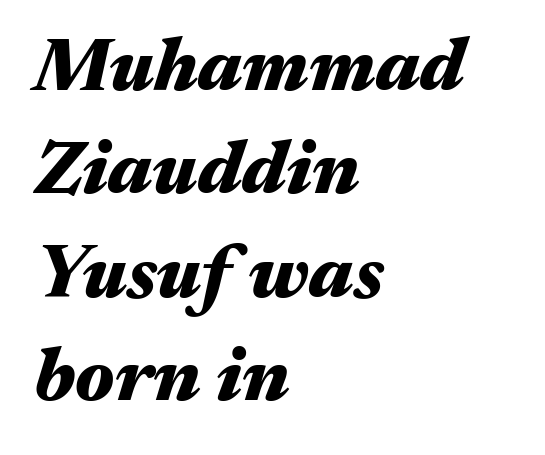
Heavy-handed strokes throughout: this text is bold. Observe the lean: these are italic letterforms. These lines are set flush left with a ragged right edge. Think of a printed novel: that variable character pitch is what you see here. Compared with typical paragraphs, the rows here are spaced about the same.
